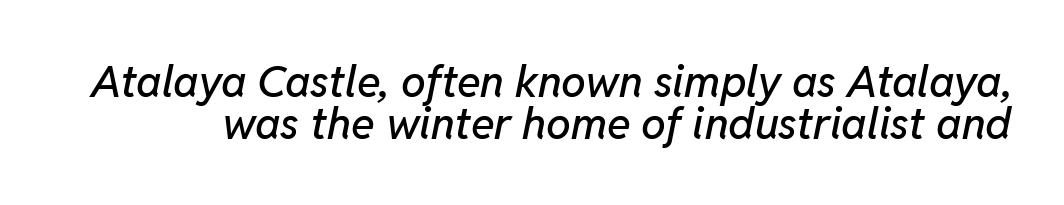
The image shows 44 px text type, italic (leaning right); set tight line spacing (0.96x), normal letter spacing, not underlined; low stroke contrast and a medium x-height.
